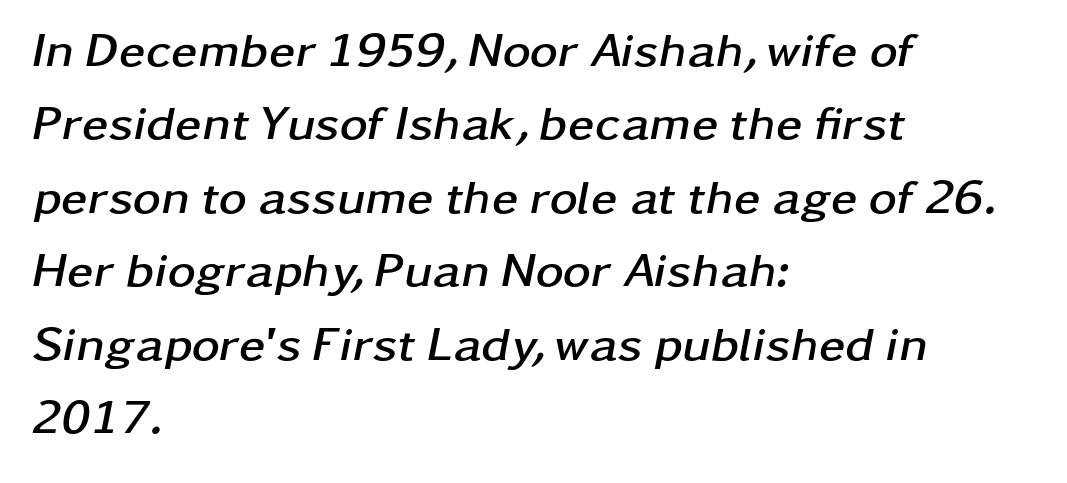
The image shows 48 px semibold, wide type, italic (leaning right); set left-aligned, normal line spacing (1.53x), normal letter spacing, not underlined; low stroke contrast and a medium x-height.
